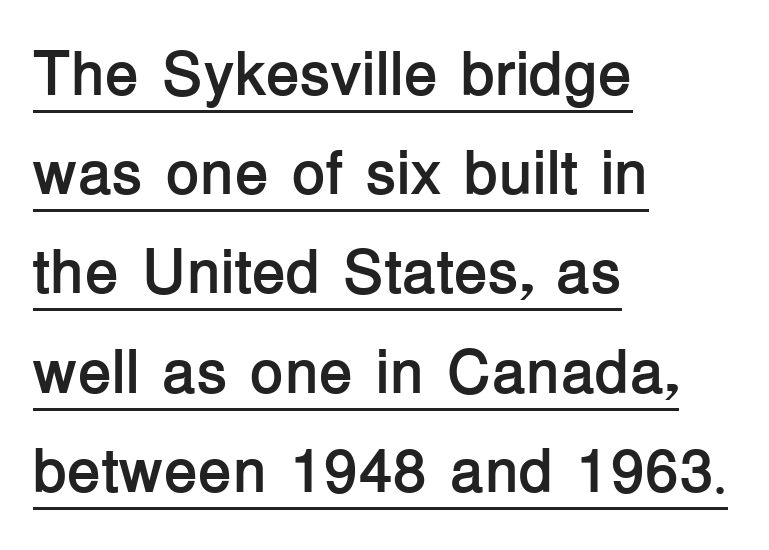
The glyphs have the mass of a bold cut. Typographically, this falls in the sans-serif category. The compositor pushed each line to the left boundary. What stands out about the letter spacing? Nothing — it is the standard amount. Students, observe: this is what conventionally led text looks like.
